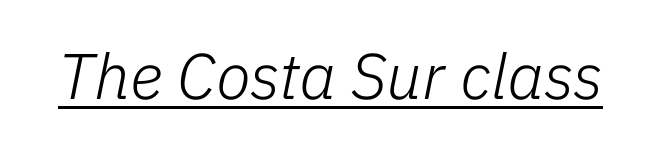
Q: Is the text bold? A: No.
Q: Is the text italic (slanted)? A: Yes, it leans right by about 11 degrees.
Q: Is the text underlined? A: Yes.
Q: Is the spacing between letters normal or unusually wide? A: Normal.
Q: Width (condensed, normal, or wide)? A: Normal.
Q: Stroke contrast? A: Low.
Q: x-height? A: Medium.
Q: Monospaced? A: No.
